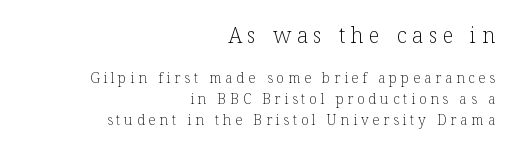
{"italic": "no", "bold": "no", "underline": "no", "align": "right", "line_spacing": "normal", "line_spacing_ratio": 1.5, "letter_spacing": "wide", "letter_spacing_em": 0.27, "larger_block": "first", "size_ratio": 1.5, "glyph_px": 21}
